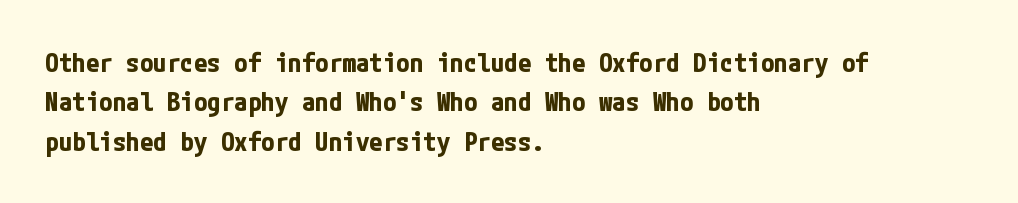
The image shows 27 px bold type, upright; set left-aligned, normal line spacing (1.46x), normal letter spacing, not underlined.
